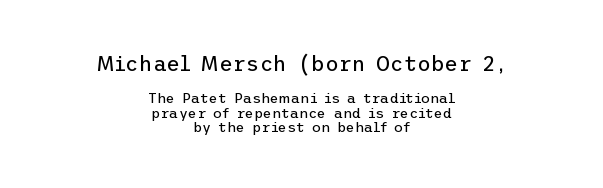
Words appear dense and cohesive because spacing is normal. The passage is arranged like a title page — every line centered. The specimen reads as upright at a glance. Character size in the leading block exceeds that of the trailing block. The strokes are not fattened; the text isn't bold. Quick note: interline space is minimal.
